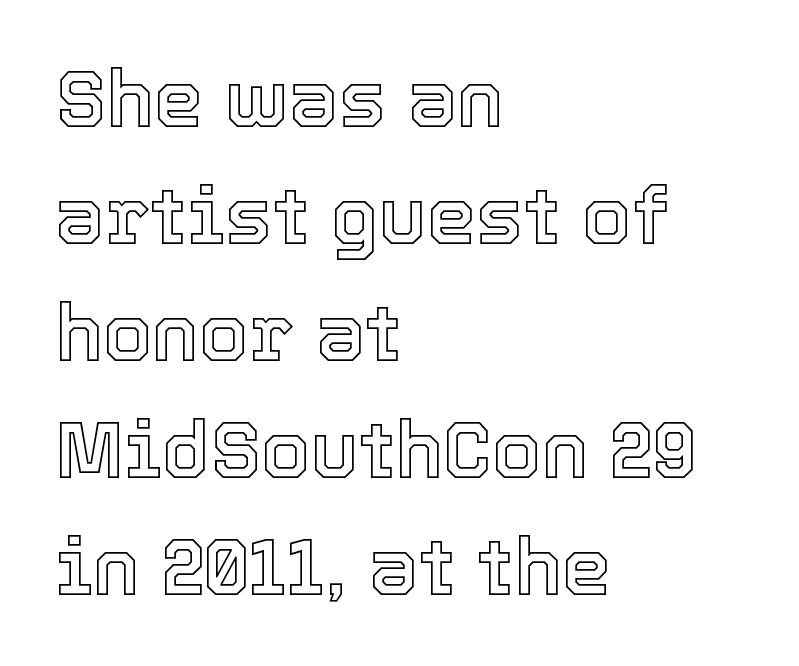
{"italic": "no", "width": "normal", "x_height": "medium", "monospaced": "no", "underline": "no", "align": "left", "line_spacing": "normal", "line_spacing_ratio": 1.48, "letter_spacing": "normal", "letter_spacing_em": 0.0, "glyph_px": 79}
